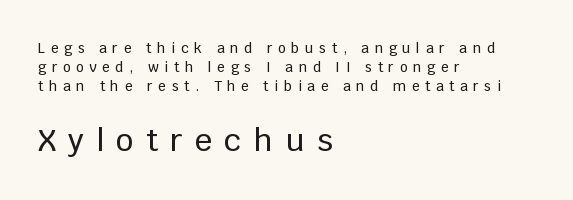
The line-height multiplier appears to be the usual default. Posture: straight, roman, zero tilt. No feet cap the strokes, marking this as sans-serif type. Decoration check: the copy has no underline. The block sitting lower on the canvas is the one with enlarged characters. Spacing between characters has been opened up far beyond the box default.
